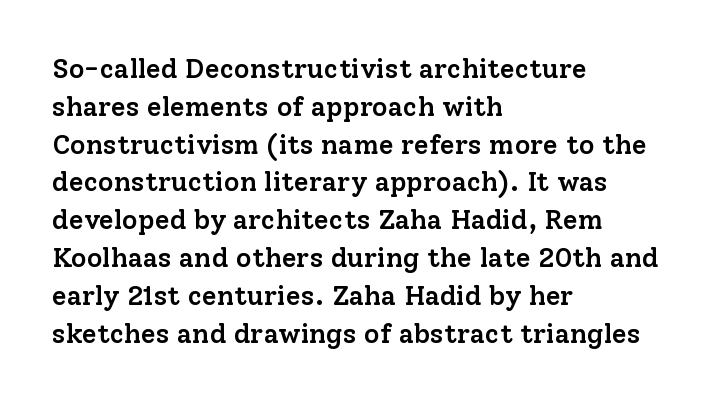
{"italic": "no", "bold": "semi", "underline": "no", "align": "left", "line_spacing": "normal", "line_spacing_ratio": 1.4, "letter_spacing": "normal", "letter_spacing_em": 0.0, "glyph_px": 27}
